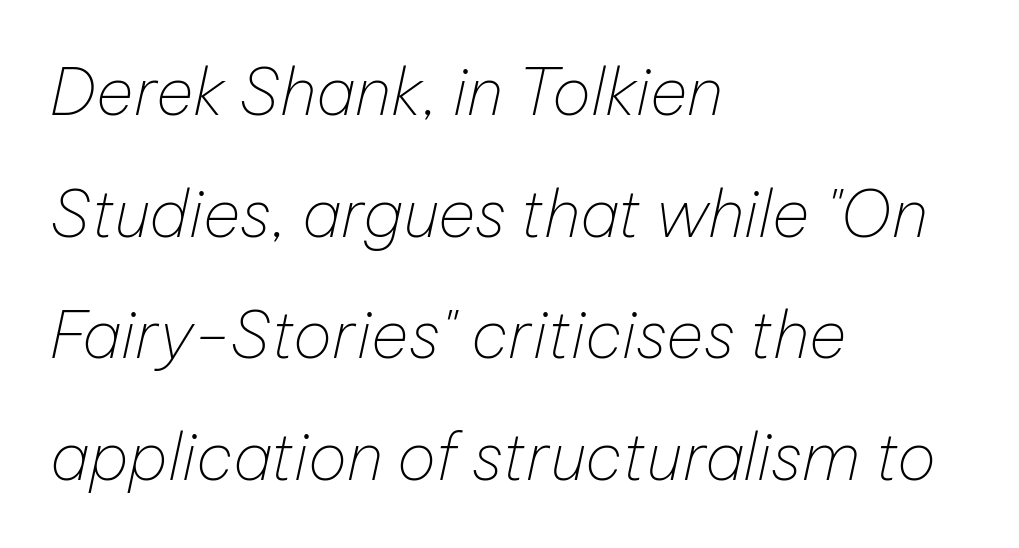
The image shows 65 px thin type, italic (leaning right); set left-aligned, line spacing 1.87x, normal letter spacing, not underlined; low stroke contrast and a medium x-height.
